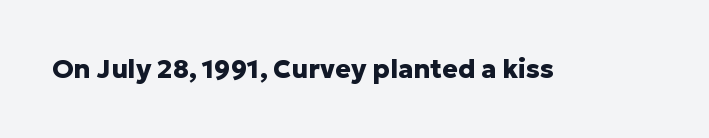
The image shows 26 px bold type, upright; set normal letter spacing, not underlined.
